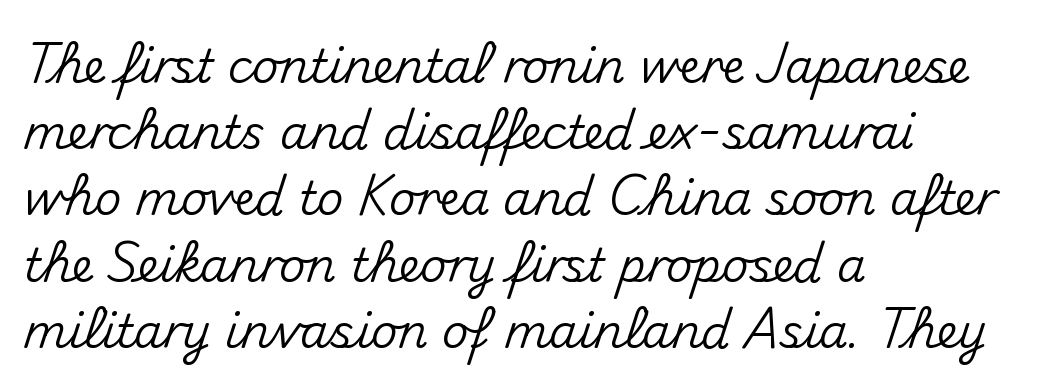
Q: Is the text italic (slanted)? A: Yes.
Q: Is the typeface a serif or a sans-serif typeface? A: Sans-serif.
Q: Is the text underlined? A: No.
Q: How is the paragraph aligned? A: Left-aligned.
Q: Is the spacing between letters normal or unusually wide? A: Normal.
Q: Is the spacing between lines tight, normal or loose? A: Normal.
Q: Width (condensed, normal, or wide)? A: Normal.
Q: Stroke contrast? A: Medium.
Q: x-height? A: Small.
Q: Monospaced? A: No.
